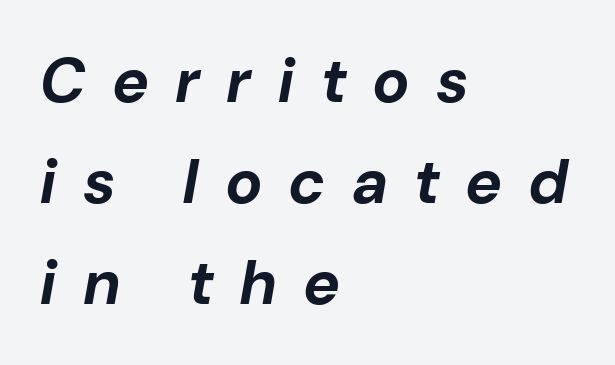
The text block is weighted toward the left margin, trailing off unevenly rightward. Look at the stroke-to-counter ratio: heavy, a bold. In terms of posture, this sample is oblique. Each new line begins a customary step beneath the previous one. Quick note: underline off.
